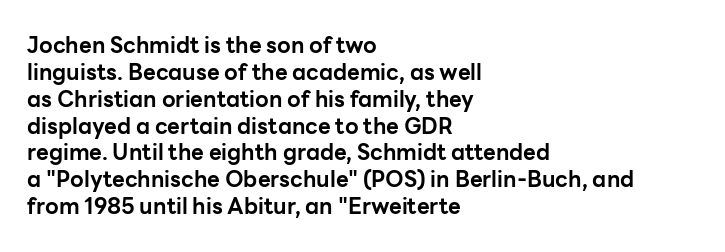
{"italic": "no", "bold": "yes", "underline": "no", "align": "left", "line_spacing_ratio": 1.22, "letter_spacing": "normal", "letter_spacing_em": 0.0, "glyph_px": 22}
